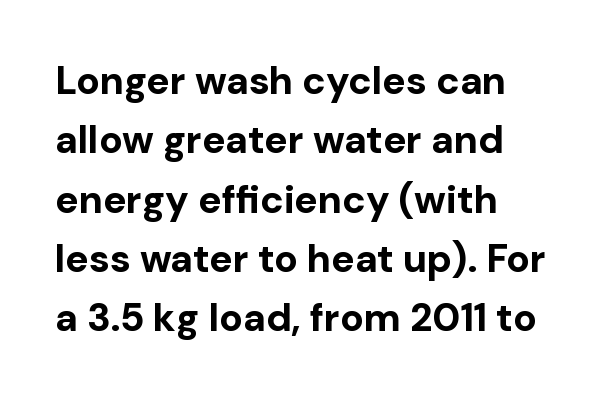
Type without underlining. Heft: maximum for text — a bold. Notice how descenders clear the ascenders below comfortably — that's standard leading. Compared with a centered layout, this one pins lines to the left instead.
